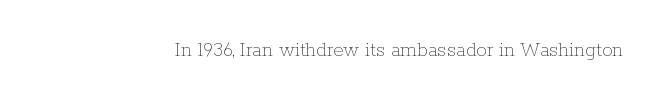
The passage shown is not underscored anywhere. The font's upright variant was chosen for this text. Stems here are at most as thick as an everyday book face. Observe the ordinary spacing: letters are neighbours, not strangers.
